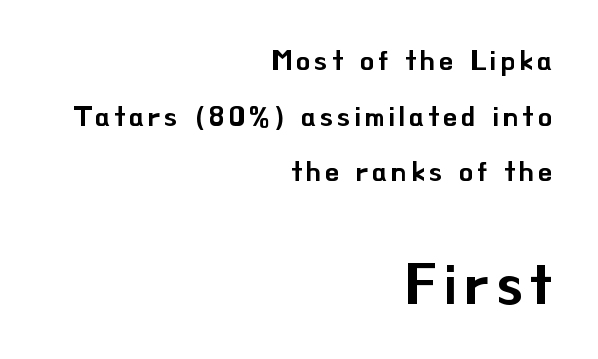
Does the lettering tilt? It doesn't — this is upright. How would I describe the line gaps? Wide and relaxed. If you drew a ruler down the right edge, every line would touch it. Here the designer chose a conventional face with non-uniform glyph widths. The block sitting lower on the canvas is the one with enlarged characters. Descenders are the only things crossing below the line.
